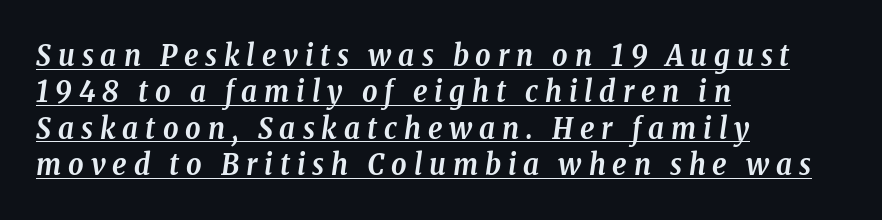
Q: Is the text bold? A: Yes.
Q: Is the text italic (slanted)? A: Yes, it leans right by about 8 degrees.
Q: Is the typeface a serif or a sans-serif typeface? A: Serif.
Q: Is the text underlined? A: Yes.
Q: How is the paragraph aligned? A: Left-aligned.
Q: Is the spacing between letters normal or unusually wide? A: Unusually wide.
Q: Width (condensed, normal, or wide)? A: Condensed.
Q: Stroke contrast? A: Low.
Q: x-height? A: Medium.
Q: Monospaced? A: No.
